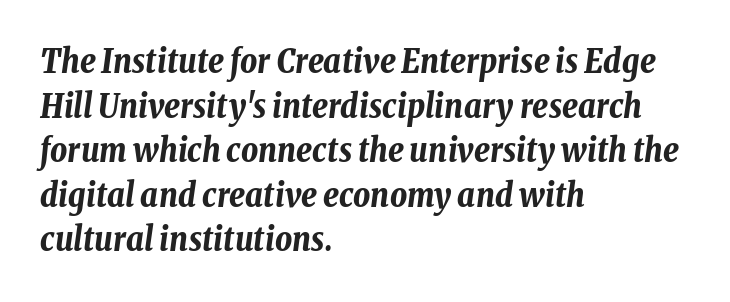
Quick note: italic. Regarding leading, the lines here are spaced in the standard way. Notice how the passage keeps a crisp vertical edge on the left only. Each letter keeps its own natural width here, so spacing adapts to shape. The sample has been set heavy, in full bold. Has an underline been added? It has not.
